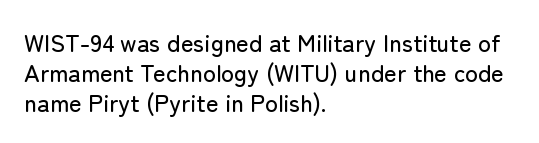
The lines in this sample share a left origin and differ only in where they stop. Tracking here is standard; glyphs follow each other at the usual distance. How would I describe the line gaps? Plain and ordinary. You can tell it's not italic because the verticals are truly vertical.
